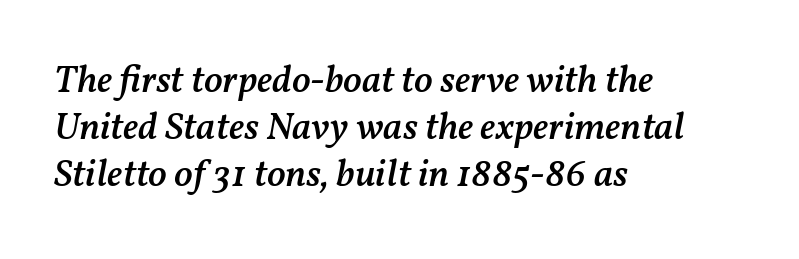
Would a proofreader flag this as italicized? Yes. Proportional: the letters do not fall into vertical columns. Summary of weight: moderately heavy, a semibold. Has an underline been added? It has not.
